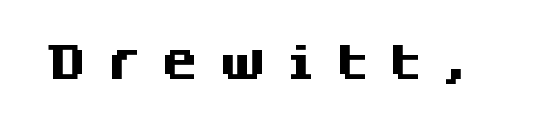
Looks like regular typesetting: each glyph gets only the width it needs. In terms of posture, this sample is upright. Heavy, bold letterforms. The rendering shows plain stroke endings on the letterforms — a sans-serif design. How are the letters spaced? Widely, with obvious added tracking.
